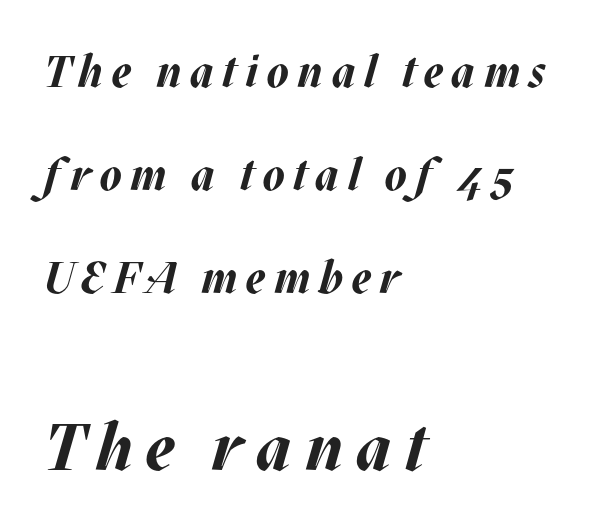
The baseline area is clear. Size hierarchy here favors the trailing block over the leading one. Characters are canted at an angle relative to the baseline's perpendicular. You could not count columns in this text — the font is proportionally spaced. Successive baselines arrive slowly, with a big drop between each.
